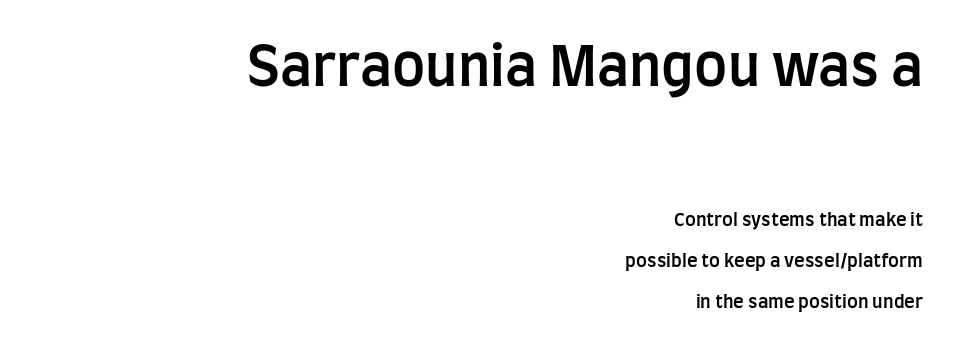
{"serif": "no", "italic": "no", "bold": "semi", "weight": "semibold", "width": "condensed", "stroke_contrast": "low", "x_height": "large", "monospaced": "no", "underline": "no", "align": "right", "line_spacing": "loose", "line_spacing_ratio": 2.28, "letter_spacing": "normal", "letter_spacing_em": 0.0, "larger_block": "first", "size_ratio": 3.06, "glyph_px": 55}
